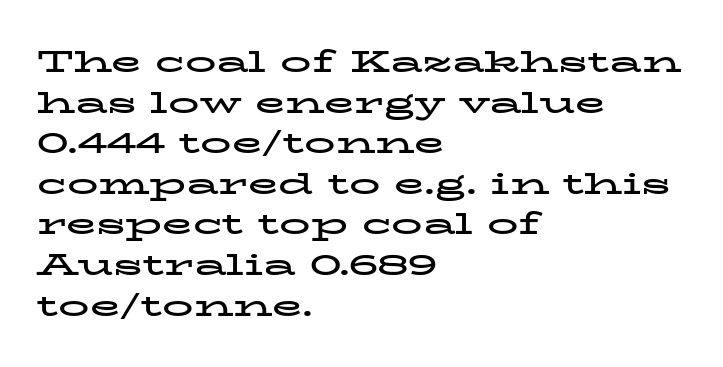
The image shows 31 px bold, wide serif type, upright; set left-aligned, normal line spacing (1.31x), normal letter spacing, not underlined; low stroke contrast and a medium x-height.
